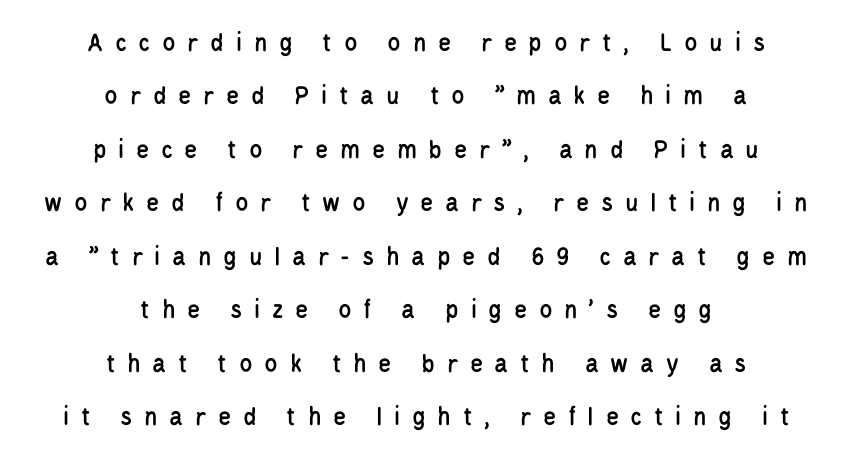
{"italic": "no", "underline": "no", "align": "center", "line_spacing": "loose", "line_spacing_ratio": 1.98, "letter_spacing": "wide", "letter_spacing_em": 0.43, "glyph_px": 27}
